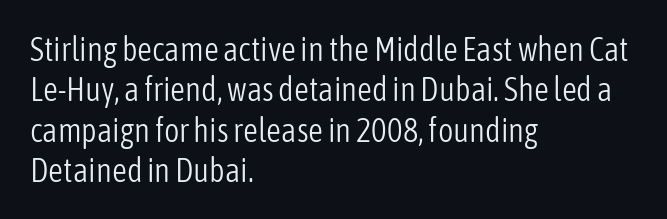
Each letter keeps its own natural width here, so spacing adapts to shape. Each stroke keeps to a modest, everyday thickness or less. Descender tails drop into unmarked territory. These lines were composed using upright roman letters.
